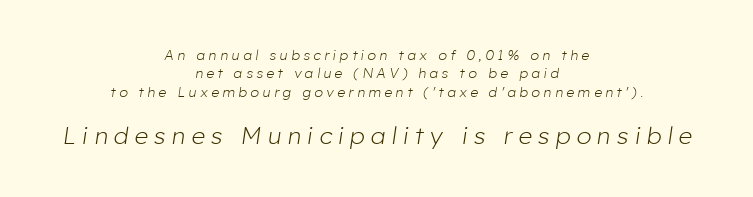
Q: Is the text bold? A: No.
Q: Is the text italic (slanted)? A: Yes, it leans right by about 8 degrees.
Q: Is the text underlined? A: No.
Q: How is the paragraph aligned? A: Centered.
Q: Is the spacing between letters normal or unusually wide? A: Unusually wide.
Q: Is the spacing between lines tight, normal or loose? A: Normal.
Q: Which block of text is set in a larger size, the first (top) or the second (bottom)? A: The second (bottom) one.
